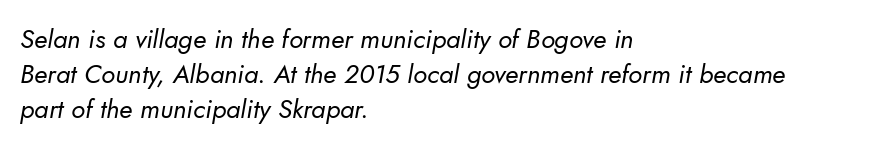
Q: Is the text bold? A: No.
Q: Is the text underlined? A: No.
Q: How is the paragraph aligned? A: Left-aligned.
Q: Is the spacing between letters normal or unusually wide? A: Normal.
Q: Is the spacing between lines tight, normal or loose? A: Normal.
